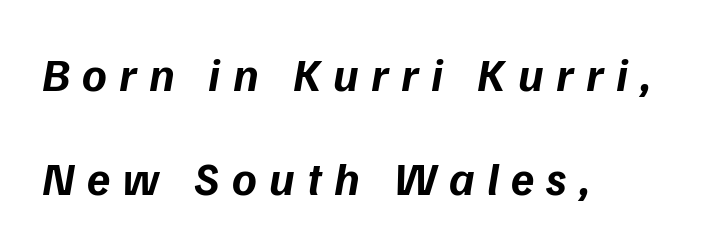
{"italic": "yes", "lean": "right", "slant_degrees": 9, "bold": "yes", "weight": "bold", "width": "normal", "stroke_contrast": "low", "x_height": "medium", "monospaced": "no", "underline": "no", "align": "left", "line_spacing": "loose", "line_spacing_ratio": 2.21, "letter_spacing": "wide", "letter_spacing_em": 0.26, "glyph_px": 47}
